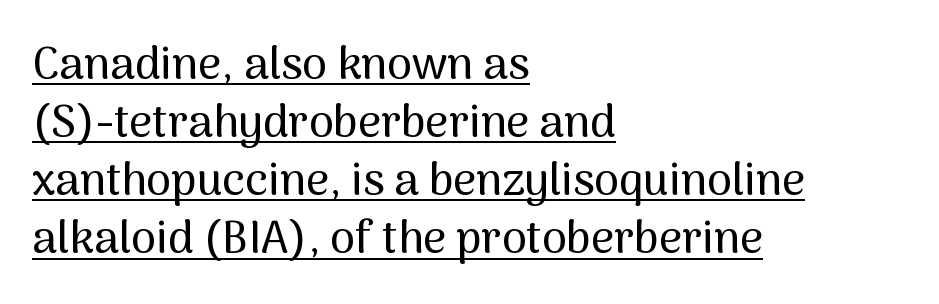
Is there any slant? The stems are plumb. In terms of letterform style, serifs are entirely absent. The face used here is proportionally spaced, like ordinary book or web type. Tracking here is standard; glyphs follow each other at the usual distance.
